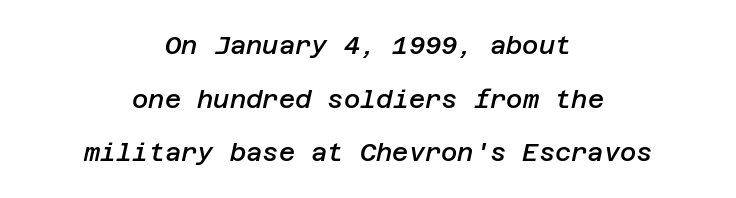
{"italic": "yes", "lean": "right", "slant_degrees": 12, "bold": "semi", "underline": "no", "align": "center", "line_spacing": "loose", "line_spacing_ratio": 2.15, "letter_spacing": "normal", "letter_spacing_em": 0.0, "glyph_px": 25}
